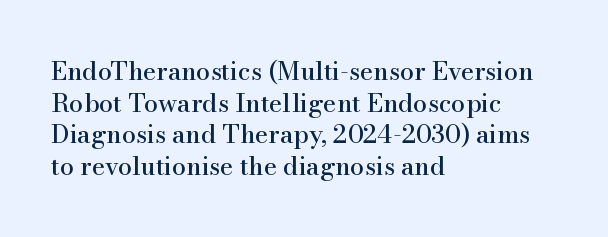
The image shows 25 px text type, upright; set left-aligned, normal line spacing (1.27x), normal letter spacing, not underlined.
